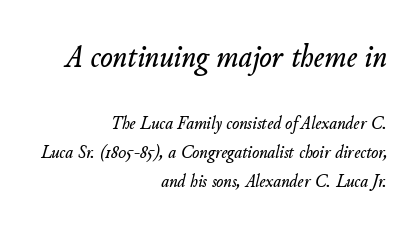
Q: Is the text italic (slanted)? A: Yes, it leans right by about 11 degrees.
Q: Is the text underlined? A: No.
Q: How is the paragraph aligned? A: Right-aligned.
Q: Is the spacing between letters normal or unusually wide? A: Normal.
Q: Is the spacing between lines tight, normal or loose? A: Normal.
Q: Which block of text is set in a larger size, the first (top) or the second (bottom)? A: The first (top) one.
Q: Width (condensed, normal, or wide)? A: Normal.
Q: Stroke contrast? A: Low.
Q: x-height? A: Small.
Q: Monospaced? A: No.
